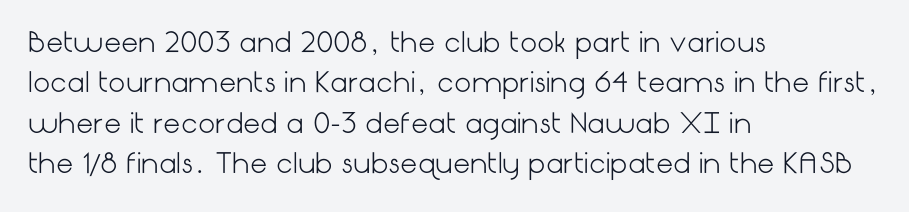
{"italic": "no", "bold": "no", "underline": "no", "align": "left", "line_spacing": "normal", "line_spacing_ratio": 1.5, "letter_spacing": "normal", "letter_spacing_em": 0.0, "glyph_px": 27}
